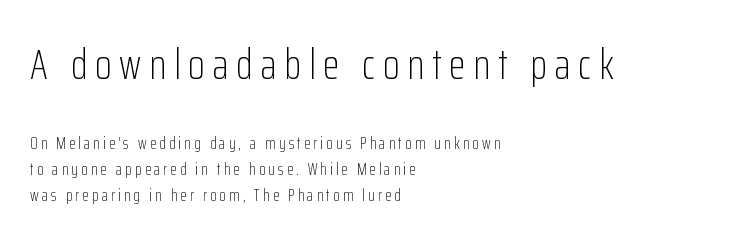
The letters in the upper block stand taller than those in the block below. Bold? No — there's no thickening of the strokes. Ascenders rise straight up at ninety degrees. Is there much room between lines? A standard amount, neither cramped nor airy. Layout note: lines flush left. The words here are not underlined.
